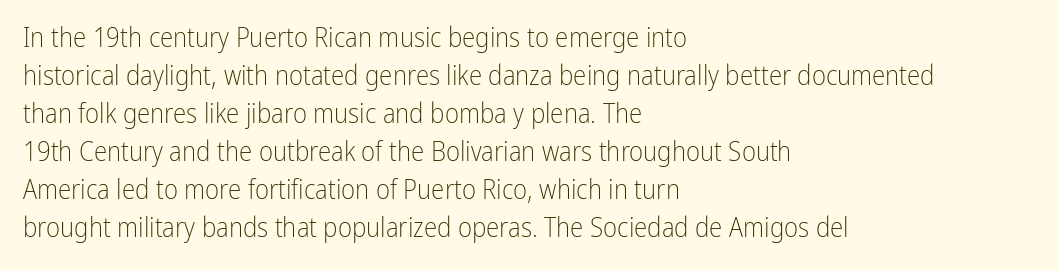
The designer left line spacing at the default. A classic flush-left, rag-right setting is used for this passage. The font sits on the lighter half of the weight spectrum, regular included. The letters stand straight up with perfectly vertical stems. No word sits above an underline.
